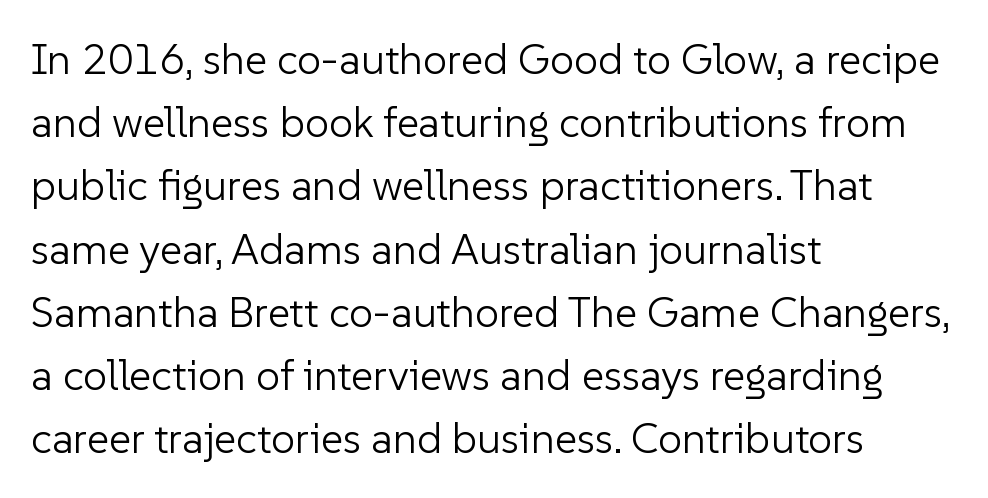
{"serif": "no", "italic": "no", "bold": "no", "weight": "light", "width": "normal", "stroke_contrast": "low", "x_height": "medium", "monospaced": "no", "underline": "no", "align": "left", "line_spacing": "normal", "line_spacing_ratio": 1.47, "letter_spacing": "normal", "letter_spacing_em": 0.0, "glyph_px": 43}
